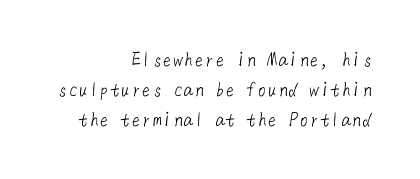
{"bold": "no", "underline": "no", "align": "right", "line_spacing": "normal", "line_spacing_ratio": 1.43, "letter_spacing": "normal", "letter_spacing_em": 0.0, "glyph_px": 21}
